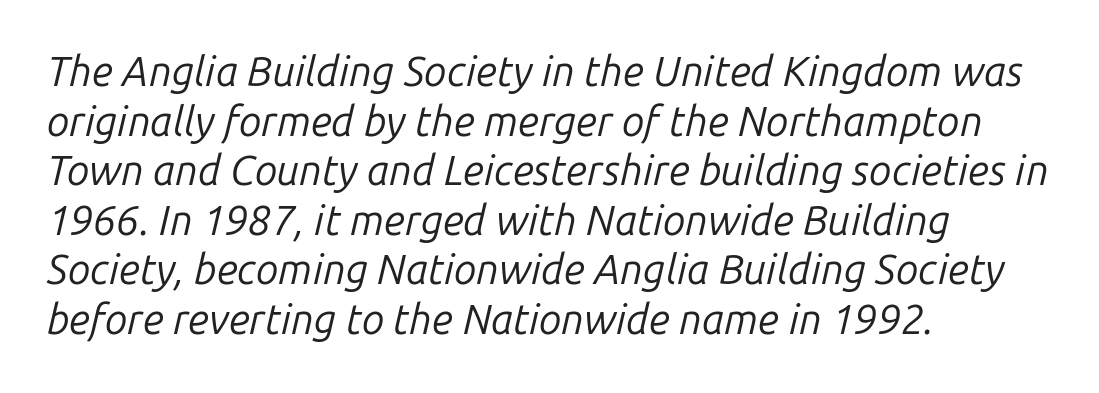
The image shows 41 px regular-weight type, italic (leaning right); set left-aligned, line spacing 1.21x, normal letter spacing, not underlined; low stroke contrast and a medium x-height.
